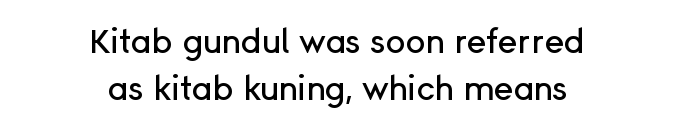
{"serif": "no", "italic": "no", "width": "normal", "stroke_contrast": "low", "x_height": "medium", "monospaced": "no", "underline": "no", "align": "center", "line_spacing": "normal", "line_spacing_ratio": 1.42, "letter_spacing": "normal", "letter_spacing_em": 0.0, "glyph_px": 33}
